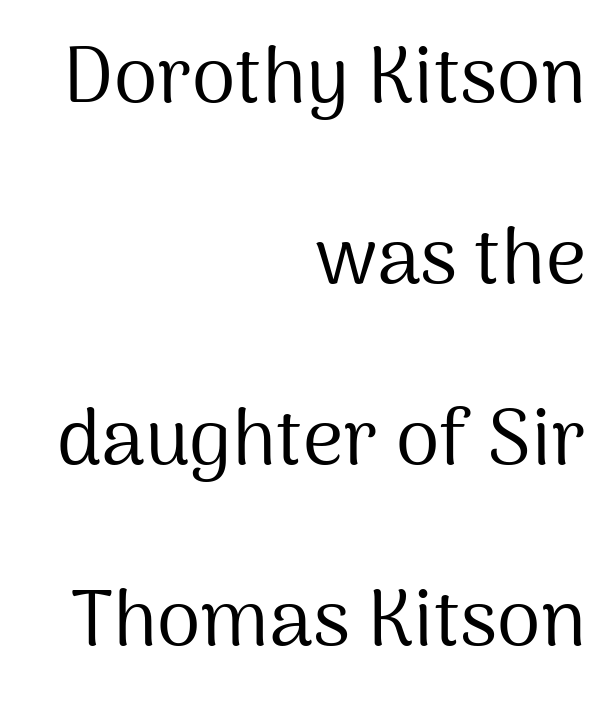
The image shows 79 px regular-weight sans-serif type, upright; set right-aligned, loose line spacing (2.29x), normal letter spacing, not underlined; medium stroke contrast and a medium x-height.
